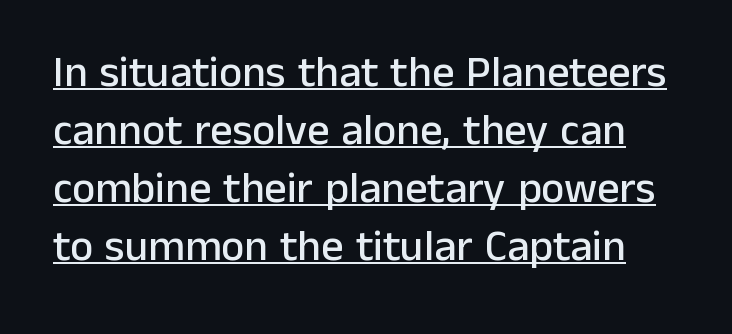
Q: Is the text italic (slanted)? A: No, it is upright.
Q: Is the typeface a serif or a sans-serif typeface? A: Sans-serif.
Q: Is the text underlined? A: Yes.
Q: Is the spacing between letters normal or unusually wide? A: Normal.
Q: Is the spacing between lines tight, normal or loose? A: Normal.
Q: Width (condensed, normal, or wide)? A: Normal.
Q: Stroke contrast? A: Low.
Q: x-height? A: Medium.
Q: Monospaced? A: No.
